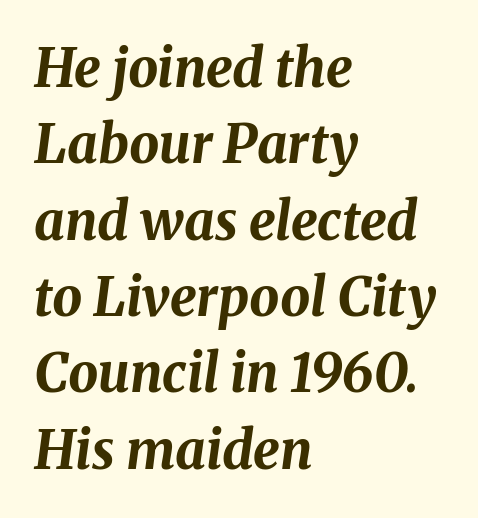
Q: Is the text bold? A: Yes.
Q: Is the text italic (slanted)? A: Yes, it leans right by about 8 degrees.
Q: Is the text underlined? A: No.
Q: How is the paragraph aligned? A: Left-aligned.
Q: Is the spacing between letters normal or unusually wide? A: Normal.
Q: Is the spacing between lines tight, normal or loose? A: Normal.
Q: Width (condensed, normal, or wide)? A: Normal.
Q: Stroke contrast? A: Medium.
Q: x-height? A: Medium.
Q: Monospaced? A: No.
